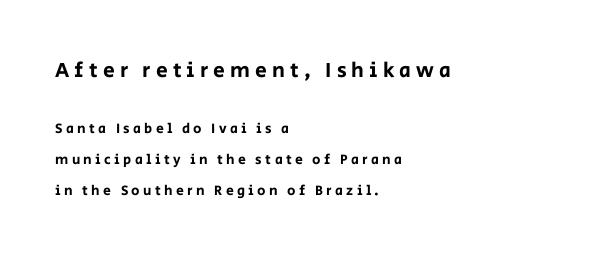
The image shows 21 px text type, upright; set left-aligned, loose line spacing (2.2x), unusually wide letter spacing (+0.24 em), not underlined; the first (top) block is 1.5x larger.
